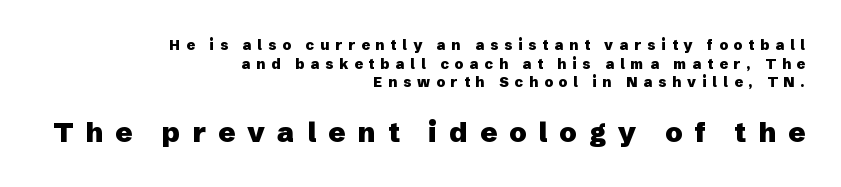
Q: Is the text bold? A: Yes.
Q: Is the text italic (slanted)? A: No, it is upright.
Q: Is the typeface a serif or a sans-serif typeface? A: Sans-serif.
Q: Is the text underlined? A: No.
Q: How is the paragraph aligned? A: Right-aligned.
Q: Is the spacing between letters normal or unusually wide? A: Unusually wide.
Q: Is the spacing between lines tight, normal or loose? A: Normal.
Q: Which block of text is set in a larger size, the first (top) or the second (bottom)? A: The second (bottom) one.
Q: Width (condensed, normal, or wide)? A: Normal.
Q: Stroke contrast? A: Low.
Q: x-height? A: Medium.
Q: Monospaced? A: No.
